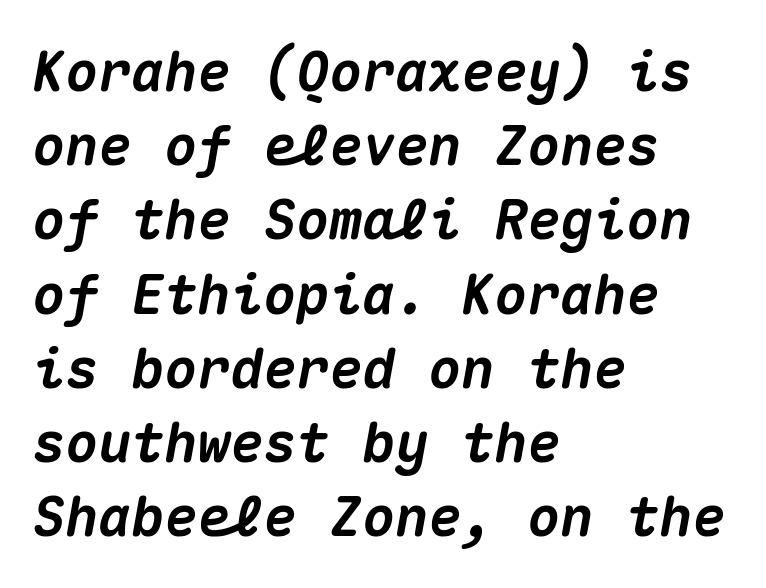
Vertically, the passage feels balanced, rows spaced as you'd expect. Visually the block forms a straight wall on the left and a jagged coastline on the right. Slant detected: the letters are inclined. The rendering uses typewriter-style spacing with identical character cells.
